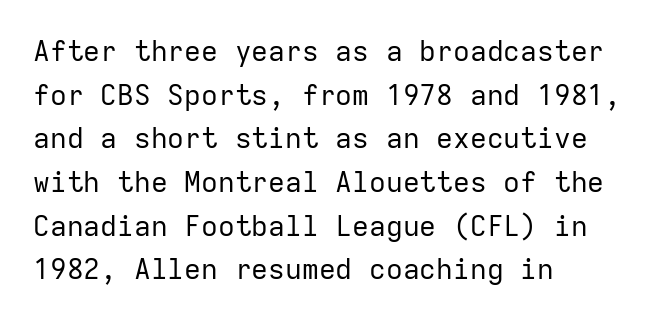
Q: Is the text bold? A: No.
Q: Is the text italic (slanted)? A: No, it is upright.
Q: Is the typeface a serif or a sans-serif typeface? A: Sans-serif.
Q: Is the text underlined? A: No.
Q: How is the paragraph aligned? A: Left-aligned.
Q: Is the spacing between letters normal or unusually wide? A: Normal.
Q: Is the spacing between lines tight, normal or loose? A: Normal.
Q: Width (condensed, normal, or wide)? A: Normal.
Q: Stroke contrast? A: Low.
Q: x-height? A: Medium.
Q: Monospaced? A: Yes.
